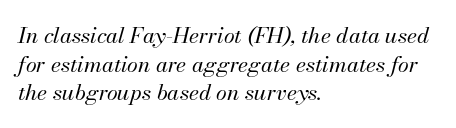
The rag falls on the right side of this text block. Compared with a typical body face, this is equally light or lighter still. Interline gaps are of average width in this sample. Notice how the stems are inclined rather than vertical — that's the hallmark of italics.
